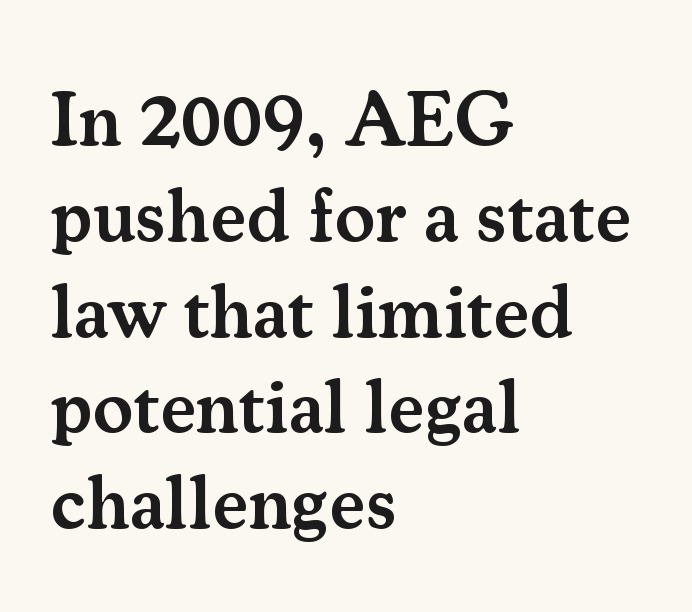
Q: Is the text bold? A: Semi-bold.
Q: Is the text italic (slanted)? A: No, it is upright.
Q: Is the typeface a serif or a sans-serif typeface? A: Serif.
Q: Is the text underlined? A: No.
Q: How is the paragraph aligned? A: Left-aligned.
Q: Is the spacing between letters normal or unusually wide? A: Normal.
Q: Is the spacing between lines tight, normal or loose? A: Normal.
Q: Width (condensed, normal, or wide)? A: Normal.
Q: Stroke contrast? A: Medium.
Q: x-height? A: Small.
Q: Monospaced? A: No.
